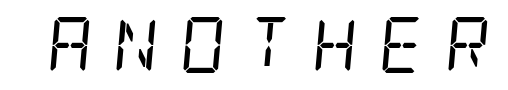
{"serif": "yes", "italic": "yes", "lean": "right", "slant_degrees": 5, "bold": "no", "weight": "regular", "width": "condensed", "stroke_contrast": "low", "x_height": "large", "underline": "no", "letter_spacing": "wide", "letter_spacing_em": 0.37, "glyph_px": 56}
